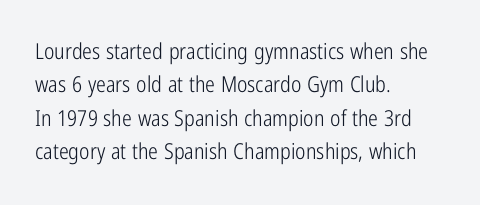
The image shows 22 px text type, upright; set left-aligned, normal line spacing (1.52x), normal letter spacing, not underlined.
